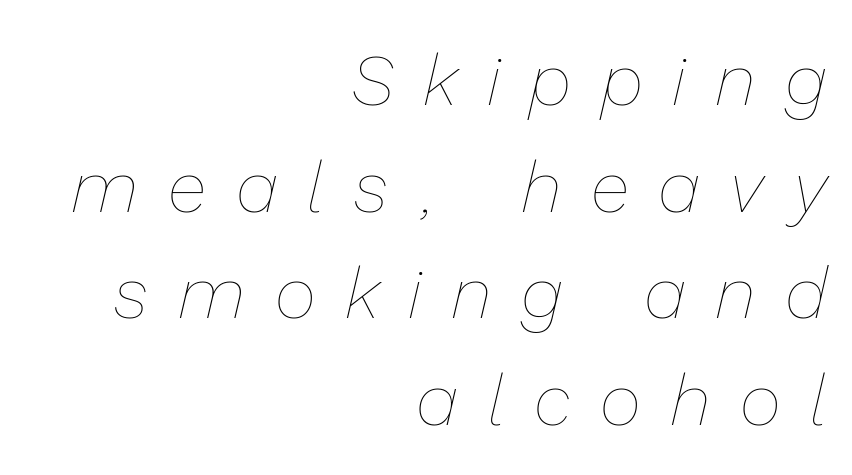
The font is comparable to plain body text, perhaps lighter. Spacing verdict: proportional, widths tailored to each character. Line spacing here is normal. Descenders are the only things crossing below the line. Glyph-to-glyph distance is far greater than everyday printed text. Does the copy run flush right? Yes — the right margin is perfectly even.
